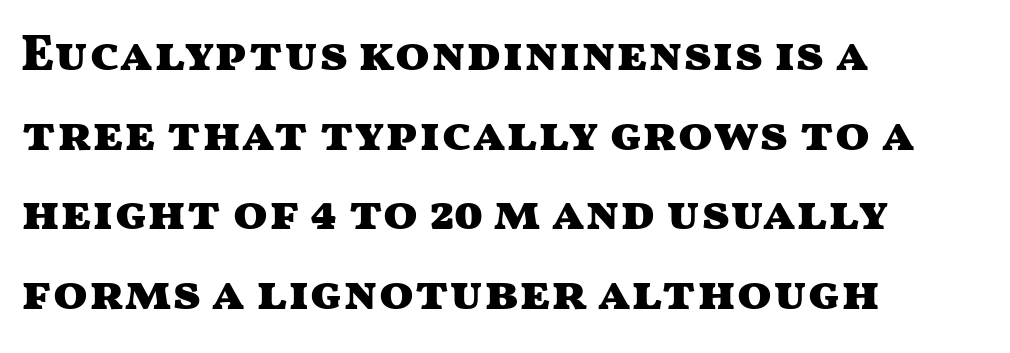
Q: Is the text bold? A: Yes.
Q: Is the text italic (slanted)? A: No, it is upright.
Q: Is the typeface a serif or a sans-serif typeface? A: Sans-serif.
Q: Is the text underlined? A: No.
Q: How is the paragraph aligned? A: Left-aligned.
Q: Is the spacing between letters normal or unusually wide? A: Normal.
Q: Is the spacing between lines tight, normal or loose? A: Normal.
Q: Width (condensed, normal, or wide)? A: Wide.
Q: Stroke contrast? A: Medium.
Q: x-height? A: Medium.
Q: Monospaced? A: No.
